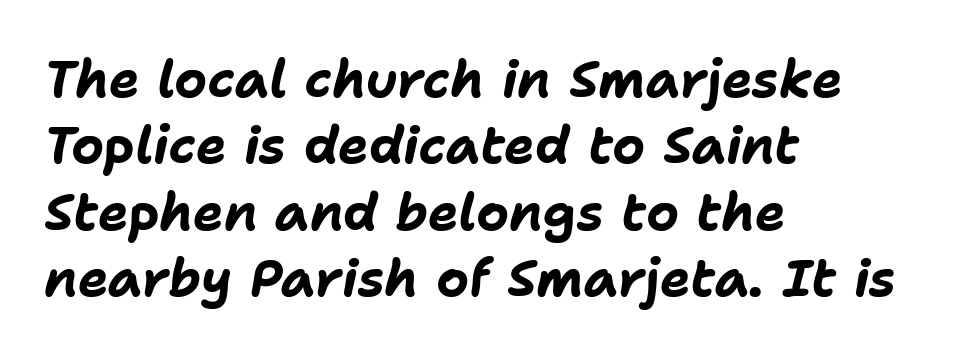
Q: Is the text bold? A: Yes.
Q: Is the text italic (slanted)? A: Yes, it leans right by about 11 degrees.
Q: Is the text underlined? A: No.
Q: How is the paragraph aligned? A: Left-aligned.
Q: Is the spacing between letters normal or unusually wide? A: Normal.
Q: Is the spacing between lines tight, normal or loose? A: Normal.
Q: Width (condensed, normal, or wide)? A: Normal.
Q: Stroke contrast? A: Low.
Q: x-height? A: Medium.
Q: Monospaced? A: No.
